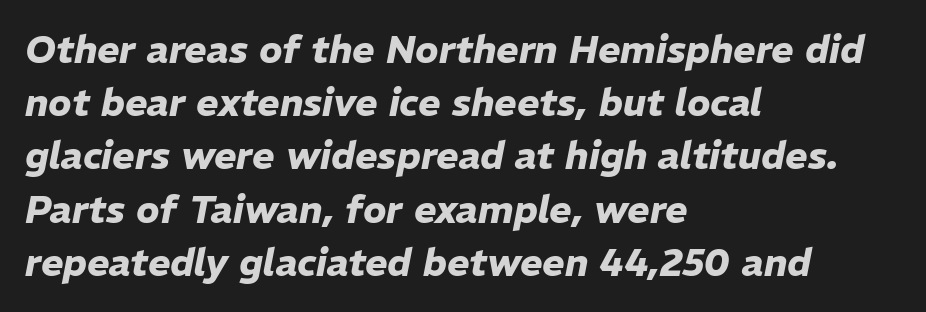
Q: Is the text bold? A: Yes.
Q: Is the text italic (slanted)? A: Yes, it leans right by about 11 degrees.
Q: Is the text underlined? A: No.
Q: How is the paragraph aligned? A: Left-aligned.
Q: Is the spacing between letters normal or unusually wide? A: Normal.
Q: Is the spacing between lines tight, normal or loose? A: Normal.
Q: Width (condensed, normal, or wide)? A: Normal.
Q: Stroke contrast? A: Low.
Q: x-height? A: Medium.
Q: Monospaced? A: No.
